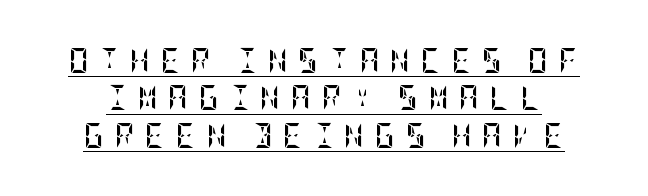
Compared with an ordinary text face, these strokes are far heavier — a full bold. The rendering inserts visible extra space after every character. Does the leading feel generous? No, just average. Do the letters lean? They stand straight.
